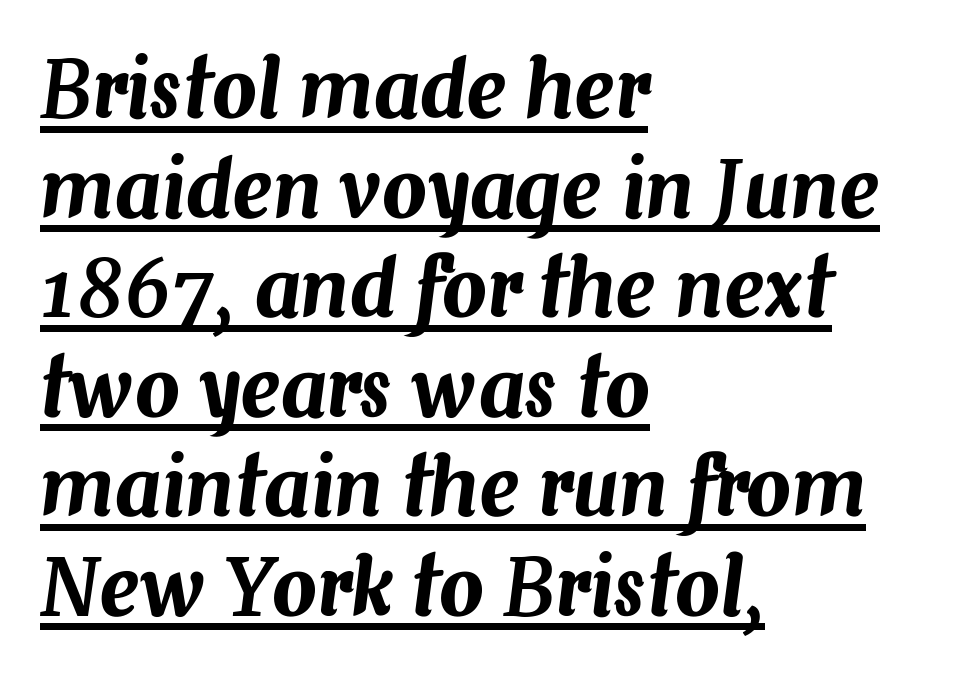
The font's italic variant was chosen for this text. The lines are quadded left. Each letter keeps its own natural width here, so spacing adapts to shape. No extra tracking has been applied to these lines. Has an underline been added? It has.
